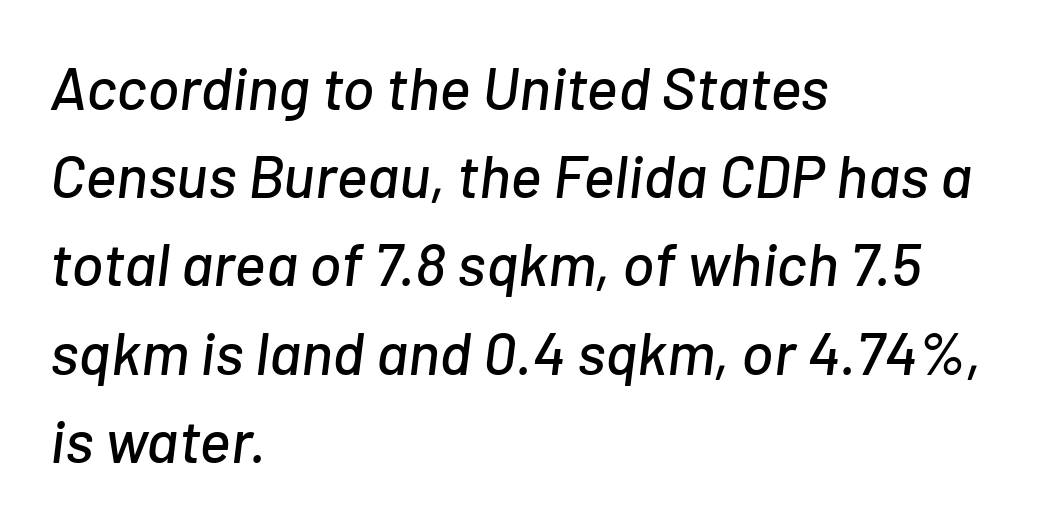
Q: Is the text italic (slanted)? A: Yes, it leans right by about 7 degrees.
Q: Is the text underlined? A: No.
Q: How is the paragraph aligned? A: Left-aligned.
Q: Is the spacing between letters normal or unusually wide? A: Normal.
Q: Is the spacing between lines tight, normal or loose? A: Normal.
Q: Width (condensed, normal, or wide)? A: Normal.
Q: Stroke contrast? A: Low.
Q: x-height? A: Medium.
Q: Monospaced? A: No.
